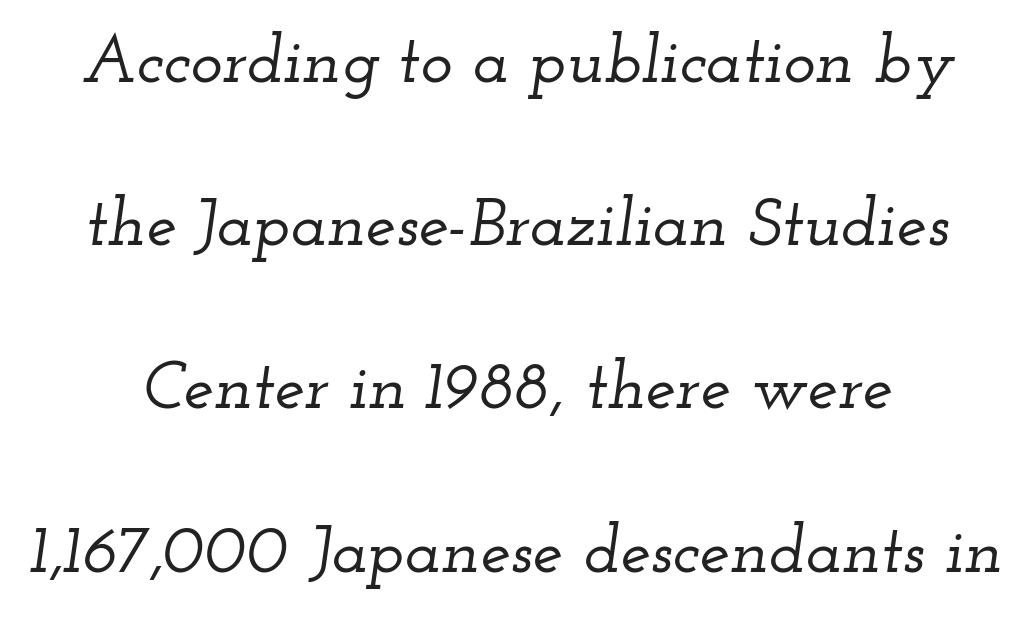
The designer dialed line spacing up above the default. The typesetter chose a symmetrical, centered arrangement here. To sum up the face: it has serifs. Is the letter spacing exaggerated? No — it looks like the ordinary default.
